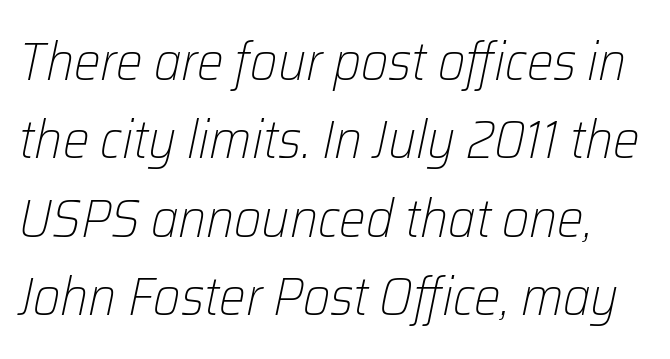
Q: Is the text bold? A: No.
Q: Is the text italic (slanted)? A: Yes, it leans right by about 12 degrees.
Q: Is the text underlined? A: No.
Q: Is the spacing between letters normal or unusually wide? A: Normal.
Q: Is the spacing between lines tight, normal or loose? A: Normal.
Q: Width (condensed, normal, or wide)? A: Normal.
Q: Stroke contrast? A: Low.
Q: x-height? A: Medium.
Q: Monospaced? A: No.
